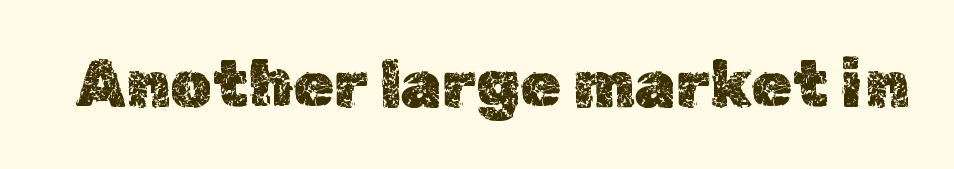
The image shows 66 px text type, upright; set normal letter spacing, not underlined; a medium x-height.
